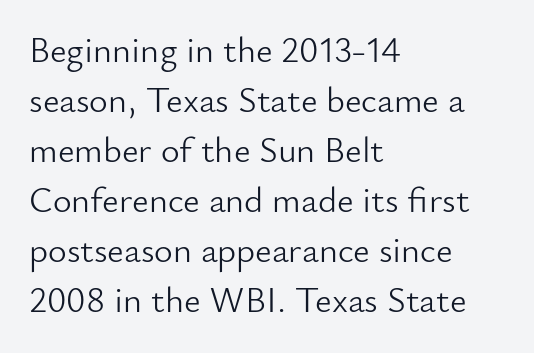
{"serif": "no", "italic": "no", "bold": "no", "weight": "light", "width": "normal", "stroke_contrast": "low", "x_height": "small", "monospaced": "no", "underline": "no", "align": "left", "line_spacing": "normal", "line_spacing_ratio": 1.39, "letter_spacing": "normal", "letter_spacing_em": 0.0, "glyph_px": 36}
